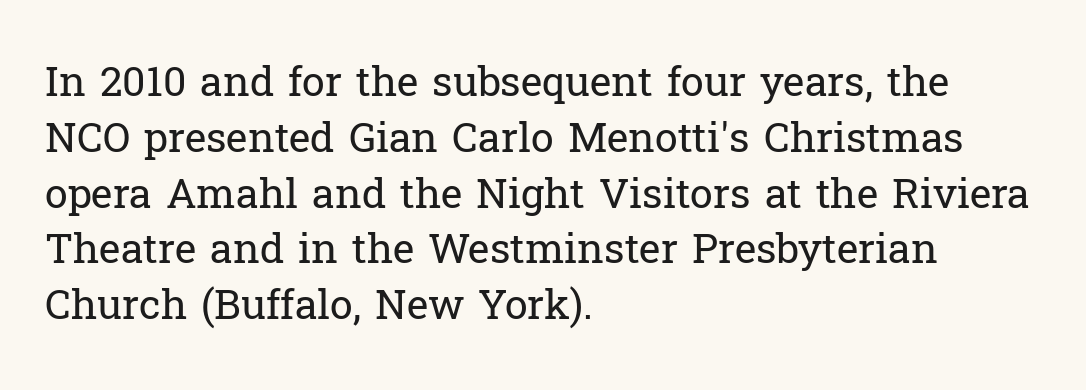
The image shows 41 px regular-weight serif type, upright; set left-aligned, normal line spacing (1.36x), normal letter spacing, not underlined; low stroke contrast and a medium x-height.
